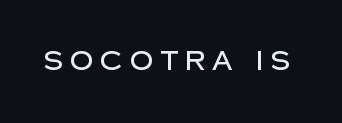
The image shows 26 px text type, upright; set unusually wide letter spacing (+0.26 em), not underlined.
